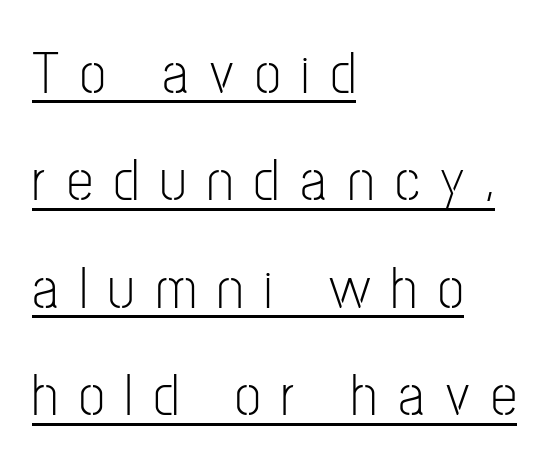
{"serif": "no", "italic": "no", "bold": "no", "weight": "light", "width": "condensed", "stroke_contrast": "low", "x_height": "medium", "monospaced": "no", "underline": "yes", "align": "left", "line_spacing_ratio": 1.82, "letter_spacing": "wide", "letter_spacing_em": 0.36, "glyph_px": 59}
